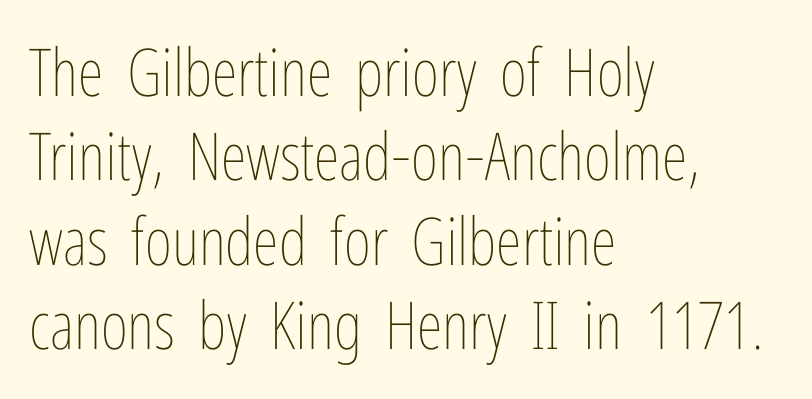
The image shows 66 px thin, condensed type, upright; set left-aligned, normal line spacing (1.28x), normal letter spacing, not underlined; low stroke contrast and a medium x-height.
